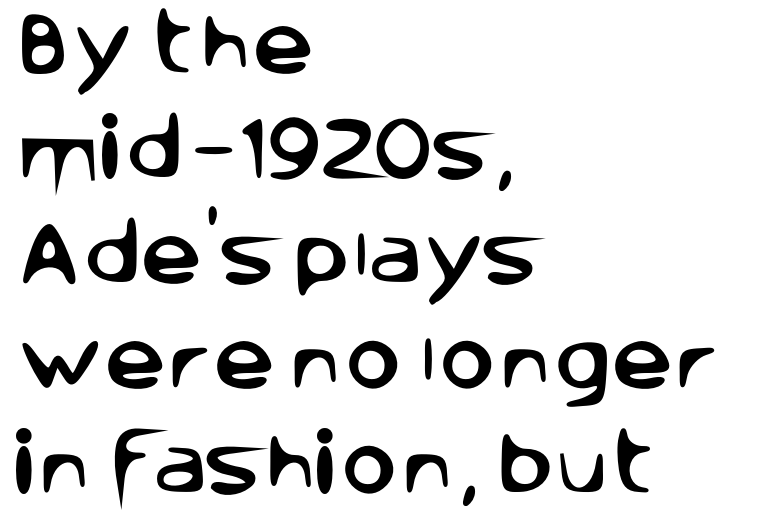
{"serif": "no", "italic": "no", "width": "normal", "stroke_contrast": "low", "x_height": "large", "monospaced": "no", "underline": "no", "align": "left", "line_spacing": "normal", "line_spacing_ratio": 1.52, "letter_spacing": "normal", "letter_spacing_em": 0.0, "glyph_px": 69}
